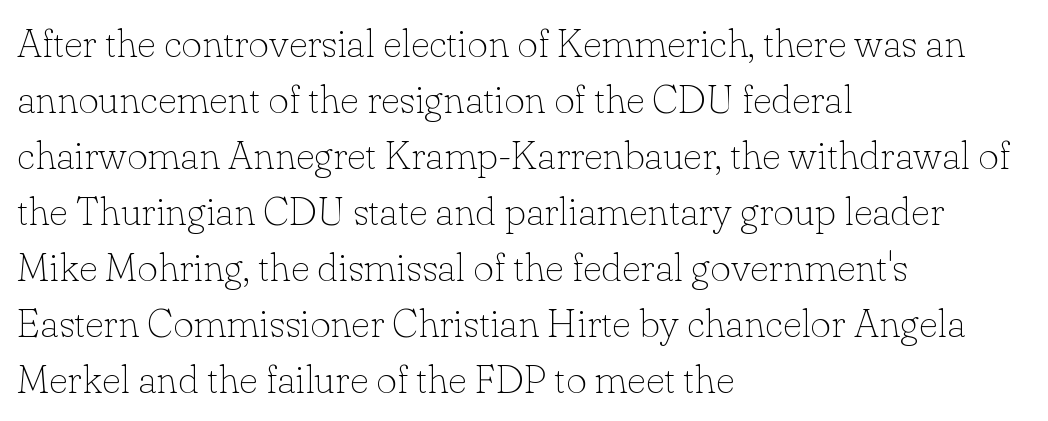
Q: Is the text bold? A: No.
Q: Is the text italic (slanted)? A: No, it is upright.
Q: Is the typeface a serif or a sans-serif typeface? A: Serif.
Q: Is the text underlined? A: No.
Q: How is the paragraph aligned? A: Left-aligned.
Q: Is the spacing between letters normal or unusually wide? A: Normal.
Q: Is the spacing between lines tight, normal or loose? A: Normal.
Q: Width (condensed, normal, or wide)? A: Normal.
Q: Stroke contrast? A: Low.
Q: x-height? A: Small.
Q: Monospaced? A: No.
